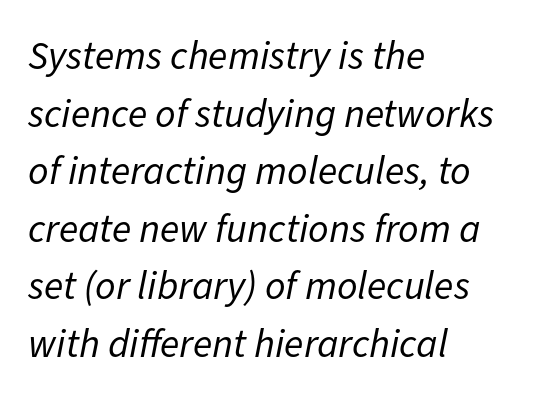
This sample is left-justified, so line endings fall wherever the words run out. A typesetter would call this proportional, since set widths differ per character. The gap between lines stays unmarked. The horizontal fit of the characters is conventional and even. A typesetter would call this leading conventional body-copy spacing. These glyphs show unthickened strokes, regular width or finer.
